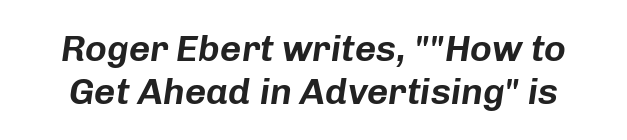
The image shows 37 px text type, italic (leaning right); set line spacing 1.16x, normal letter spacing, not underlined; low stroke contrast and a medium x-height.
